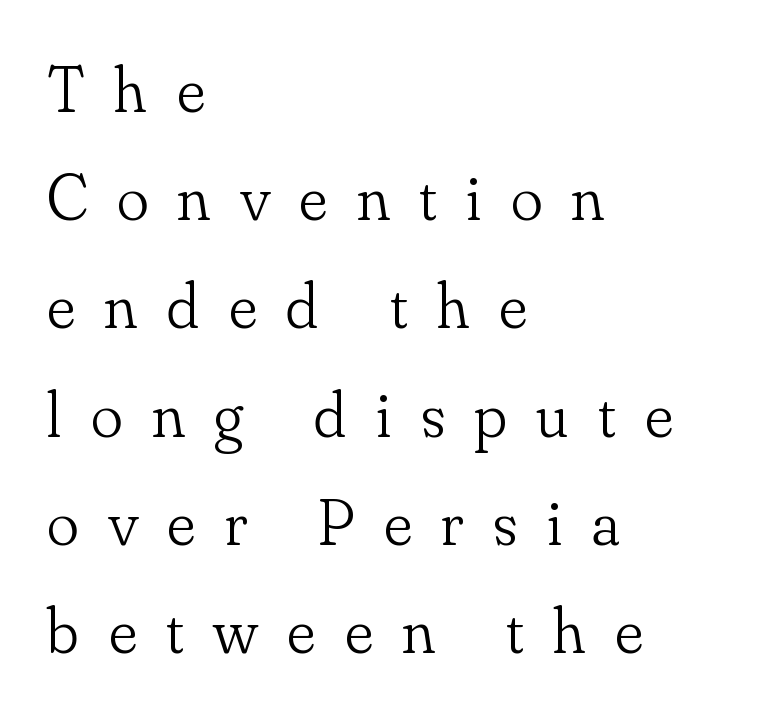
The strokes are not fattened; the text isn't bold. Each letter keeps its own natural width here, so spacing adapts to shape. Vertical strokes here are truly vertical. Words float on clear page, feet unadorned.
